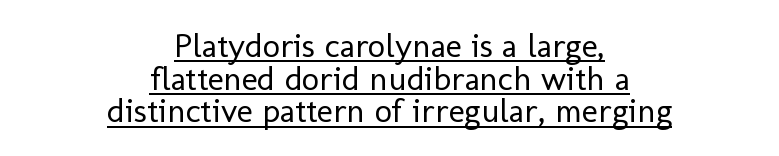
{"serif": "no", "italic": "no", "bold": "no", "weight": "regular", "width": "normal", "stroke_contrast": "low", "x_height": "medium", "monospaced": "no", "underline": "yes", "align": "center", "line_spacing": "tight", "line_spacing_ratio": 0.96, "letter_spacing": "normal", "letter_spacing_em": 0.0, "glyph_px": 34}
